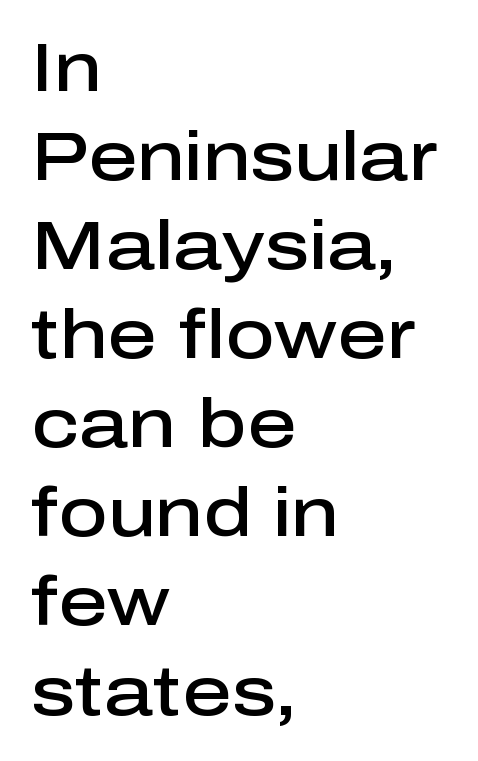
The image shows 68 px semibold sans-serif type, upright; set left-aligned, normal line spacing (1.31x), normal letter spacing, not underlined; low stroke contrast and a medium x-height.
